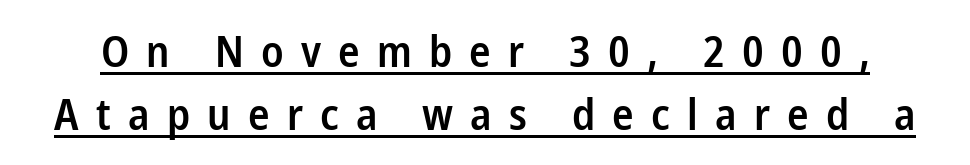
Q: Is the text bold? A: Semi-bold.
Q: Is the text italic (slanted)? A: No, it is upright.
Q: Is the typeface a serif or a sans-serif typeface? A: Sans-serif.
Q: Is the text underlined? A: Yes.
Q: Is the spacing between letters normal or unusually wide? A: Unusually wide.
Q: Is the spacing between lines tight, normal or loose? A: Normal.
Q: Width (condensed, normal, or wide)? A: Condensed.
Q: Stroke contrast? A: Low.
Q: x-height? A: Medium.
Q: Monospaced? A: No.
